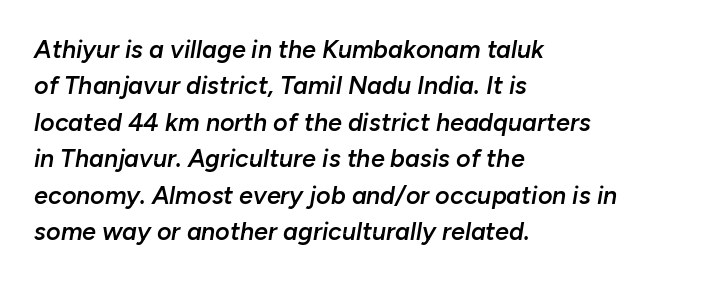
Q: Is the text bold? A: Semi-bold.
Q: Is the text italic (slanted)? A: Yes, it leans right by about 10 degrees.
Q: Is the text underlined? A: No.
Q: How is the paragraph aligned? A: Left-aligned.
Q: Is the spacing between letters normal or unusually wide? A: Normal.
Q: Is the spacing between lines tight, normal or loose? A: Normal.
